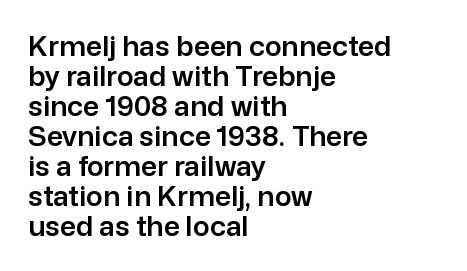
{"serif": "no", "italic": "no", "width": "normal", "stroke_contrast": "low", "x_height": "medium", "monospaced": "no", "underline": "no", "align": "left", "line_spacing": "tight", "line_spacing_ratio": 1.07, "letter_spacing": "normal", "letter_spacing_em": 0.0, "glyph_px": 28}
